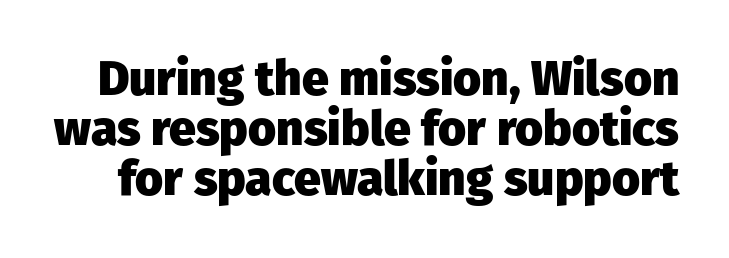
Q: Is the text bold? A: Yes.
Q: Is the text italic (slanted)? A: No, it is upright.
Q: Is the typeface a serif or a sans-serif typeface? A: Sans-serif.
Q: Is the text underlined? A: No.
Q: Is the spacing between letters normal or unusually wide? A: Normal.
Q: Is the spacing between lines tight, normal or loose? A: Tight.
Q: Width (condensed, normal, or wide)? A: Normal.
Q: Stroke contrast? A: Low.
Q: x-height? A: Medium.
Q: Monospaced? A: No.
